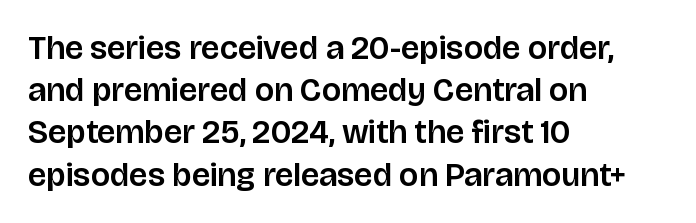
Each new line begins a customary step beneath the previous one. Each word holds together tightly as a unit, with standard inter-letter gaps. You can tell from the bare stems that sans-serif type was used. The rendering uses natural spacing where letterforms have individual widths. Designer's note — italics off, roman on. Which margin do the lines hug? The left one — the right edge is uneven.
